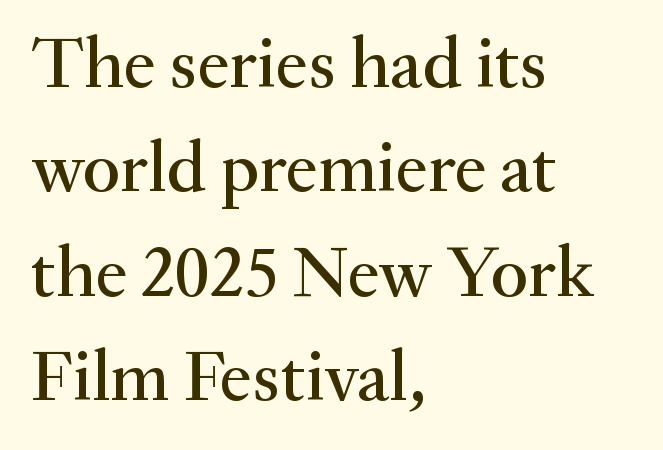
The image shows 73 px serif type, upright; set left-aligned, normal line spacing (1.43x), normal letter spacing, not underlined; medium stroke contrast and a small x-height.
